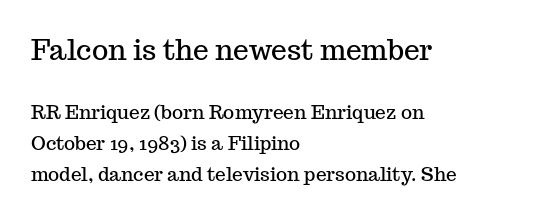
{"serif": "yes", "italic": "no", "width": "normal", "stroke_contrast": "medium", "x_height": "medium", "monospaced": "no", "underline": "no", "align": "left", "line_spacing": "normal", "line_spacing_ratio": 1.63, "letter_spacing": "normal", "letter_spacing_em": 0.0, "larger_block": "first", "size_ratio": 1.47, "glyph_px": 28}
